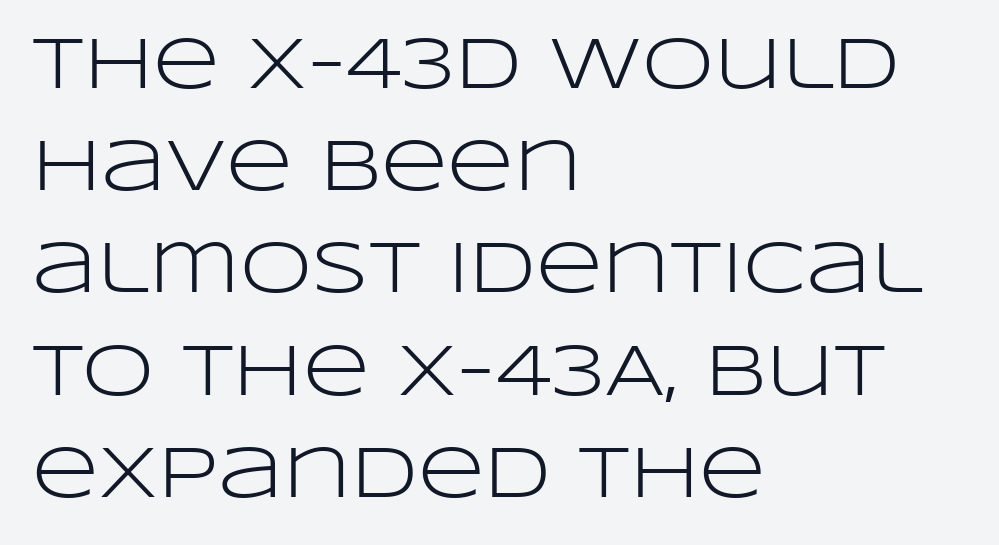
{"serif": "no", "italic": "no", "bold": "no", "weight": "light", "width": "wide", "stroke_contrast": "low", "x_height": "large", "monospaced": "no", "underline": "no", "align": "left", "line_spacing": "normal", "line_spacing_ratio": 1.4, "letter_spacing": "normal", "letter_spacing_em": 0.0, "glyph_px": 73}
